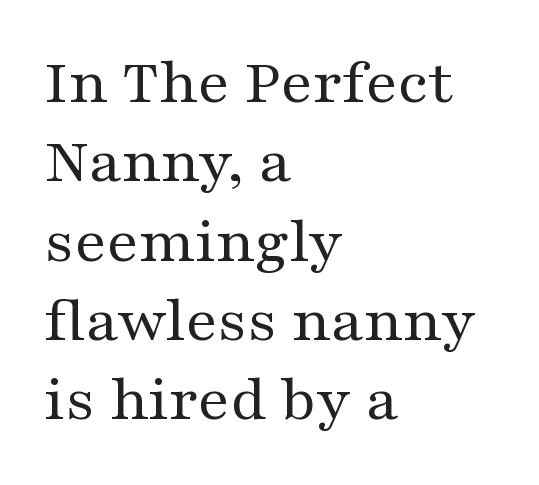
{"serif": "yes", "italic": "no", "bold": "no", "weight": "regular", "width": "wide", "stroke_contrast": "medium", "x_height": "medium", "monospaced": "no", "underline": "no", "align": "left", "line_spacing_ratio": 1.22, "letter_spacing": "normal", "letter_spacing_em": 0.0, "glyph_px": 65}
